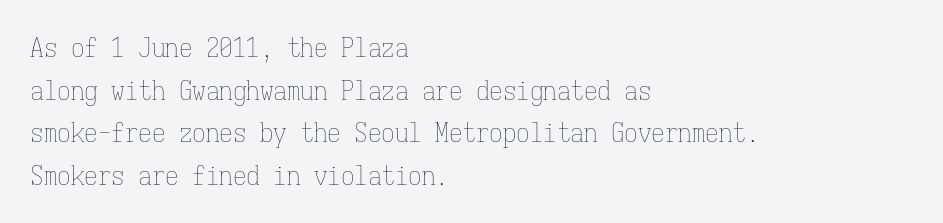
The image shows 27 px text type, upright; set left-aligned, normal line spacing (1.58x), normal letter spacing, not underlined.
